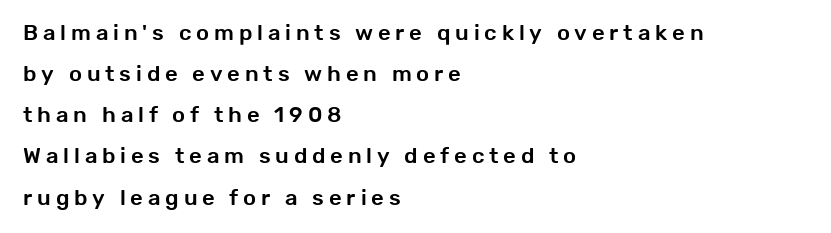
Q: Is the text italic (slanted)? A: No, it is upright.
Q: Is the text underlined? A: No.
Q: How is the paragraph aligned? A: Left-aligned.
Q: Is the spacing between letters normal or unusually wide? A: Unusually wide.
